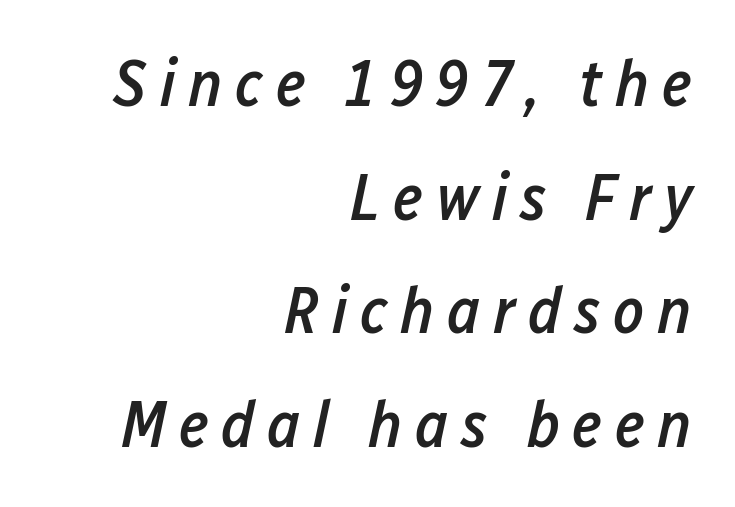
In terms of weight, the rendering is demibold, just under bold. Plain, unruled lines of type. There's an unmistakable incline to the writing here. Looks like regular typesetting: each glyph gets only the width it needs. Does the copy run flush right? Yes — the right margin is perfectly even.
